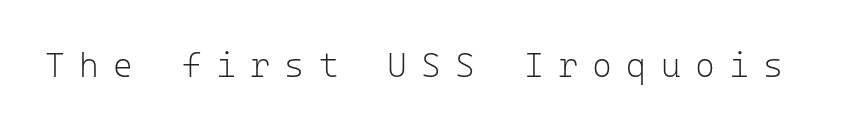
{"serif": "no", "italic": "no", "bold": "no", "weight": "light", "width": "normal", "stroke_contrast": "low", "x_height": "medium", "monospaced": "yes", "underline": "no", "letter_spacing": "wide", "letter_spacing_em": 0.42, "glyph_px": 34}
